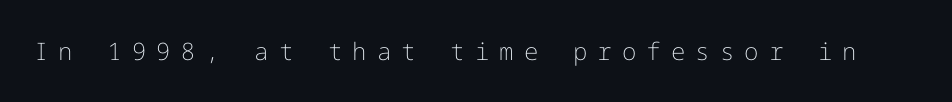
The image shows 24 px text type, upright; set unusually wide letter spacing (+0.42 em), not underlined.
